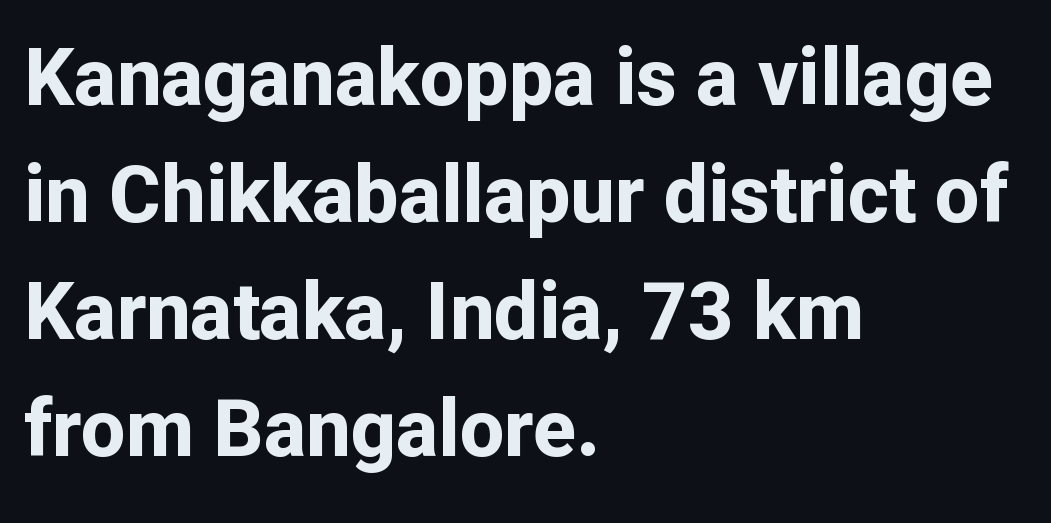
The image shows 79 px bold sans-serif type, upright; set left-aligned, normal line spacing (1.48x), normal letter spacing, not underlined; low stroke contrast and a medium x-height.
